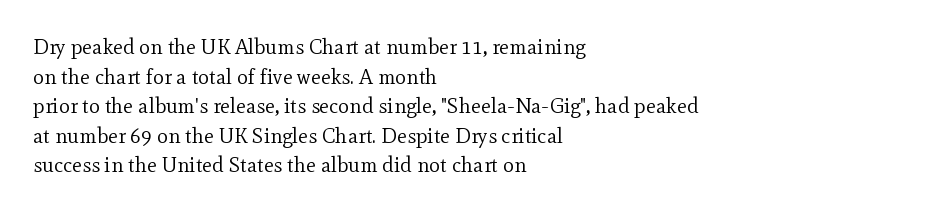
The image shows 21 px text type, upright; set left-aligned, normal line spacing (1.41x), normal letter spacing, not underlined.
